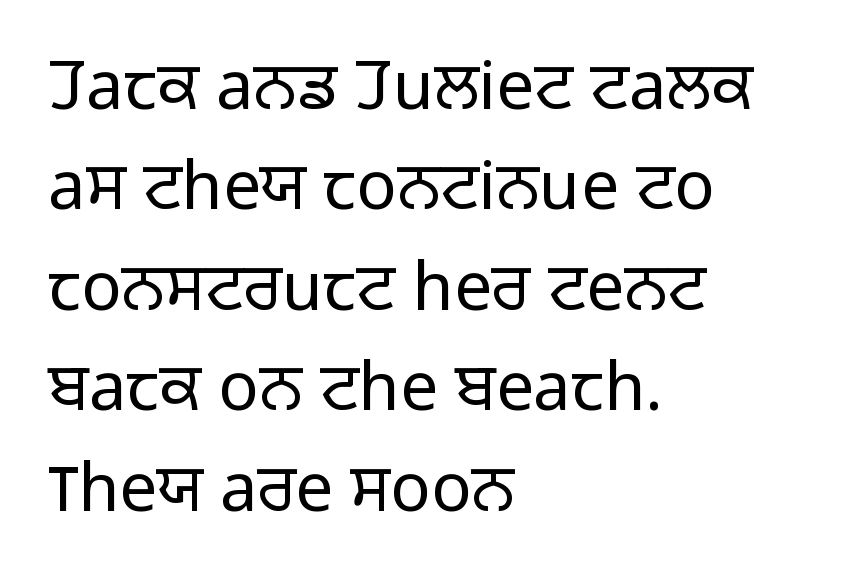
Q: Is the text bold? A: No.
Q: Is the text italic (slanted)? A: No, it is upright.
Q: Is the typeface a serif or a sans-serif typeface? A: Sans-serif.
Q: Is the text underlined? A: No.
Q: How is the paragraph aligned? A: Left-aligned.
Q: Is the spacing between letters normal or unusually wide? A: Normal.
Q: Is the spacing between lines tight, normal or loose? A: Normal.
Q: Width (condensed, normal, or wide)? A: Normal.
Q: Stroke contrast? A: Low.
Q: x-height? A: Medium.
Q: Monospaced? A: No.
